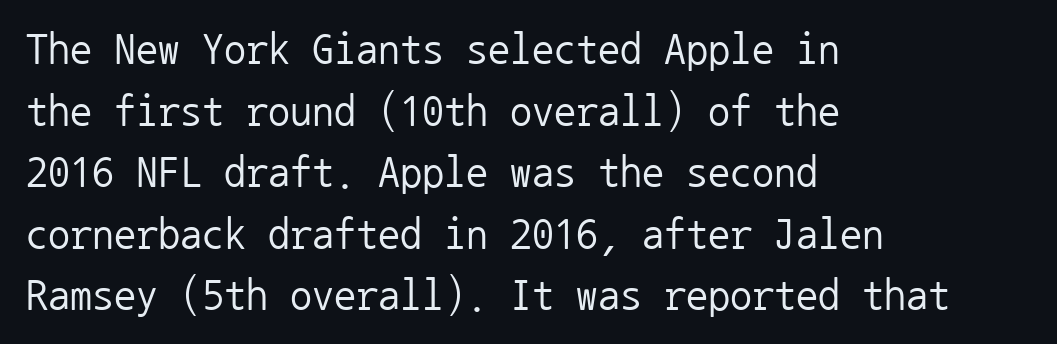
Q: Is the text bold? A: No.
Q: Is the text italic (slanted)? A: No, it is upright.
Q: Is the typeface a serif or a sans-serif typeface? A: Sans-serif.
Q: Is the text underlined? A: No.
Q: How is the paragraph aligned? A: Left-aligned.
Q: Is the spacing between letters normal or unusually wide? A: Normal.
Q: Is the spacing between lines tight, normal or loose? A: Normal.
Q: Width (condensed, normal, or wide)? A: Normal.
Q: Stroke contrast? A: Low.
Q: x-height? A: Medium.
Q: Monospaced? A: Yes.
